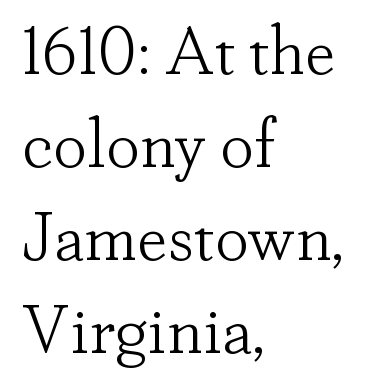
{"serif": "yes", "italic": "no", "bold": "no", "weight": "light", "width": "normal", "stroke_contrast": "low", "x_height": "small", "monospaced": "no", "underline": "no", "align": "left", "line_spacing": "normal", "line_spacing_ratio": 1.37, "letter_spacing": "normal", "letter_spacing_em": 0.0, "glyph_px": 68}
